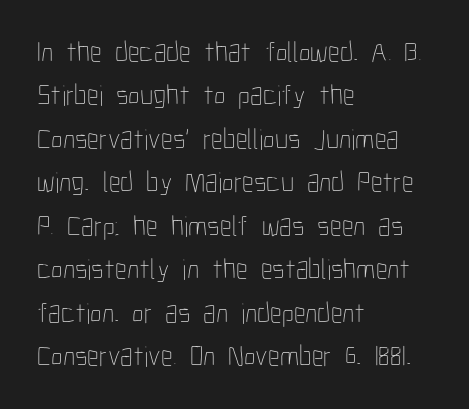
The image shows 29 px thin, condensed type, upright; set left-aligned, normal line spacing (1.5x), normal letter spacing, not underlined; low stroke contrast and a medium x-height.
